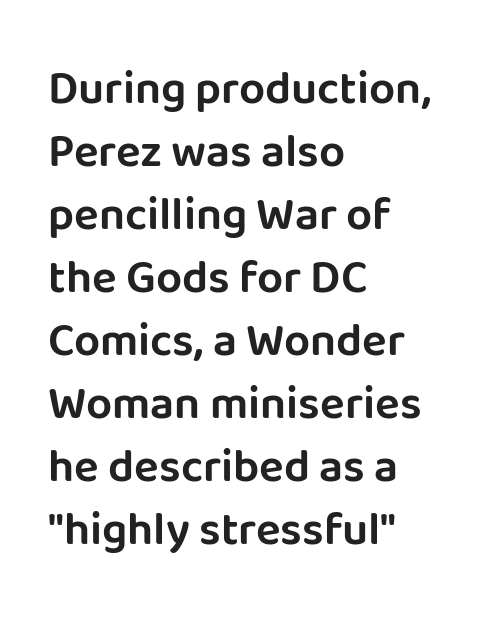
Q: Is the text italic (slanted)? A: No, it is upright.
Q: Is the typeface a serif or a sans-serif typeface? A: Sans-serif.
Q: Is the text underlined? A: No.
Q: How is the paragraph aligned? A: Left-aligned.
Q: Is the spacing between letters normal or unusually wide? A: Normal.
Q: Is the spacing between lines tight, normal or loose? A: Normal.
Q: Width (condensed, normal, or wide)? A: Normal.
Q: Stroke contrast? A: Low.
Q: x-height? A: Large.
Q: Monospaced? A: No.
